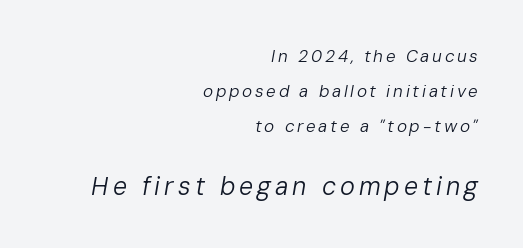
The image shows 25 px text type, italic (leaning right); set right-aligned, loose line spacing (2.05x), not underlined; the second (bottom) block is 1.47x larger.
